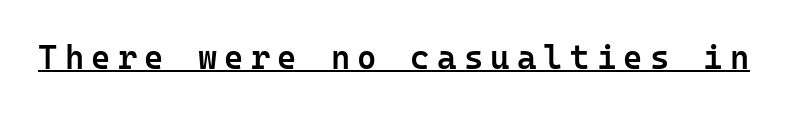
Q: Is the text bold? A: Semi-bold.
Q: Is the text italic (slanted)? A: No, it is upright.
Q: Is the typeface a serif or a sans-serif typeface? A: Sans-serif.
Q: Is the text underlined? A: Yes.
Q: Is the spacing between letters normal or unusually wide? A: Unusually wide.
Q: Width (condensed, normal, or wide)? A: Normal.
Q: Stroke contrast? A: Low.
Q: x-height? A: Medium.
Q: Monospaced? A: Yes.
